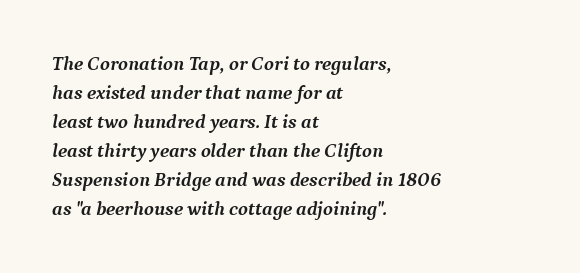
The image shows 20 px bold type, italic (leaning right); set left-aligned, normal line spacing (1.45x), normal letter spacing, not underlined.
